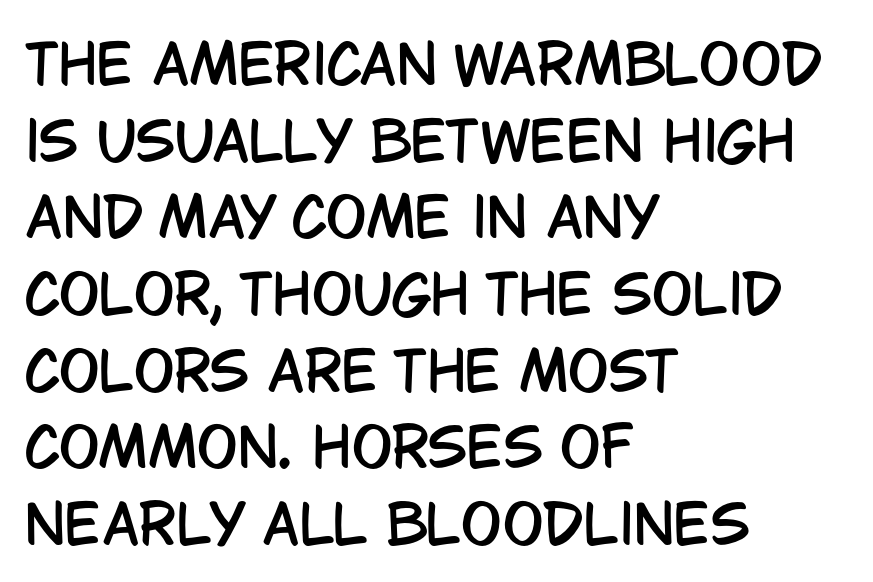
The image shows 54 px condensed sans-serif type, upright; set left-aligned, normal line spacing (1.42x), normal letter spacing, not underlined; low stroke contrast and a large x-height.
